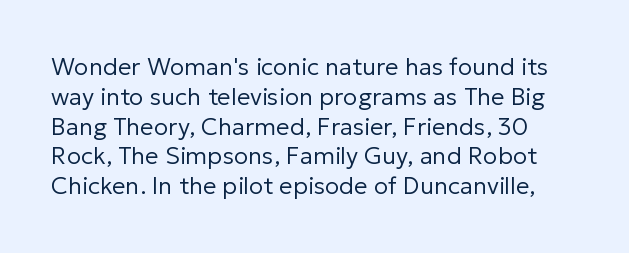
The image shows 24 px text type, upright; set line spacing 1.24x, normal letter spacing, not underlined.
